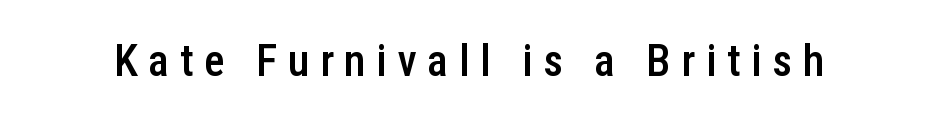
Q: Is the text bold? A: Semi-bold.
Q: Is the text italic (slanted)? A: No, it is upright.
Q: Is the typeface a serif or a sans-serif typeface? A: Sans-serif.
Q: Is the text underlined? A: No.
Q: Is the spacing between letters normal or unusually wide? A: Unusually wide.
Q: Width (condensed, normal, or wide)? A: Condensed.
Q: Stroke contrast? A: Low.
Q: x-height? A: Medium.
Q: Monospaced? A: No.
